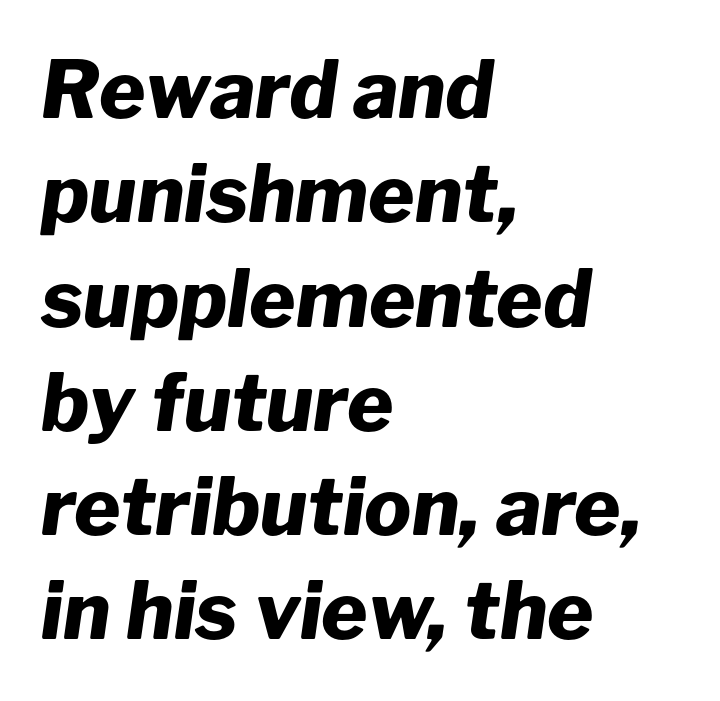
Q: Is the text bold? A: Yes.
Q: Is the text italic (slanted)? A: Yes, it leans right by about 8 degrees.
Q: Is the text underlined? A: No.
Q: How is the paragraph aligned? A: Left-aligned.
Q: Is the spacing between letters normal or unusually wide? A: Normal.
Q: Is the spacing between lines tight, normal or loose? A: Normal.
Q: Width (condensed, normal, or wide)? A: Normal.
Q: Stroke contrast? A: Low.
Q: x-height? A: Medium.
Q: Monospaced? A: No.
